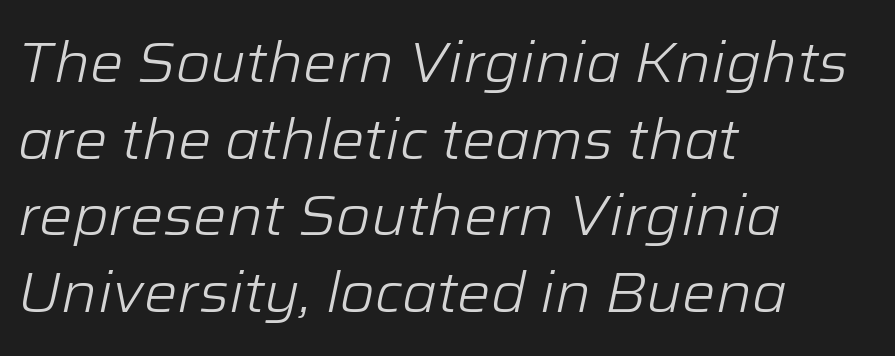
{"italic": "yes", "lean": "right", "slant_degrees": 12, "bold": "no", "weight": "light", "width": "normal", "stroke_contrast": "low", "x_height": "medium", "monospaced": "no", "underline": "no", "align": "left", "line_spacing": "normal", "line_spacing_ratio": 1.37, "letter_spacing": "normal", "letter_spacing_em": 0.0, "glyph_px": 56}
